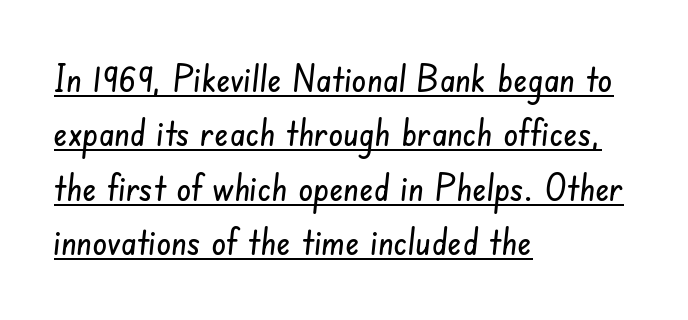
This rendering leaves character spacing at its baseline value. In CSS terms this would be text-align: left. Character widths vary here, with narrow letters taking less room than wide ones. Does the type have serifs? No, each stem ends abruptly. Quick note: interline space is typical.
